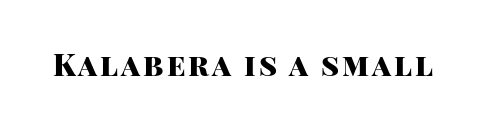
{"serif": "no", "italic": "no", "bold": "yes", "weight": "heavy", "width": "normal", "stroke_contrast": "high", "x_height": "large", "monospaced": "no", "underline": "no", "glyph_px": 30}
